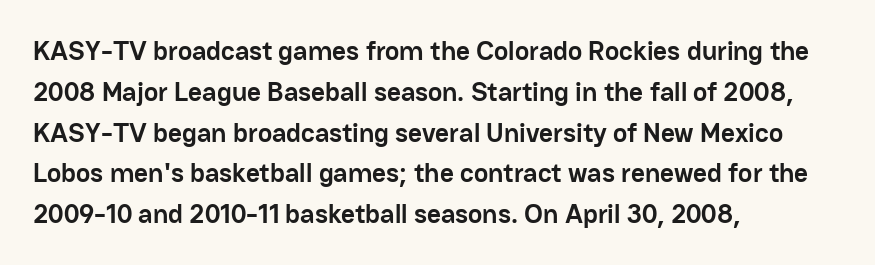
Q: Is the text bold? A: Yes.
Q: Is the text italic (slanted)? A: No, it is upright.
Q: Is the text underlined? A: No.
Q: How is the paragraph aligned? A: Left-aligned.
Q: Is the spacing between letters normal or unusually wide? A: Normal.
Q: Is the spacing between lines tight, normal or loose? A: Normal.
